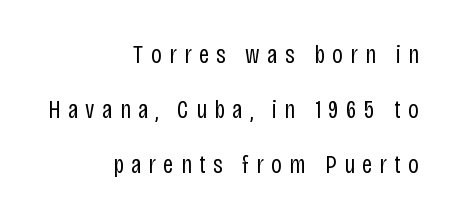
The image shows 26 px text type, upright; set right-aligned, loose line spacing (2.11x), unusually wide letter spacing (+0.28 em), not underlined.
